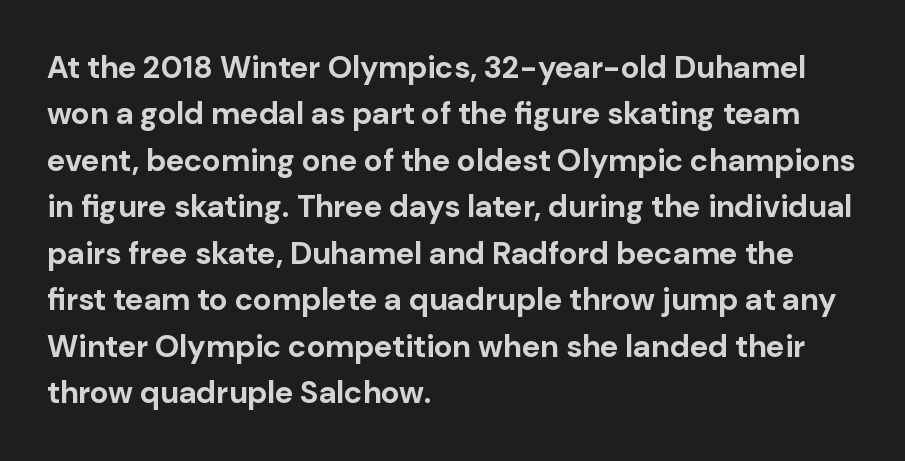
{"serif": "no", "italic": "no", "bold": "yes", "weight": "bold", "width": "normal", "stroke_contrast": "low", "x_height": "medium", "monospaced": "no", "underline": "no", "align": "left", "line_spacing": "normal", "line_spacing_ratio": 1.5, "letter_spacing": "normal", "letter_spacing_em": 0.0, "glyph_px": 31}
